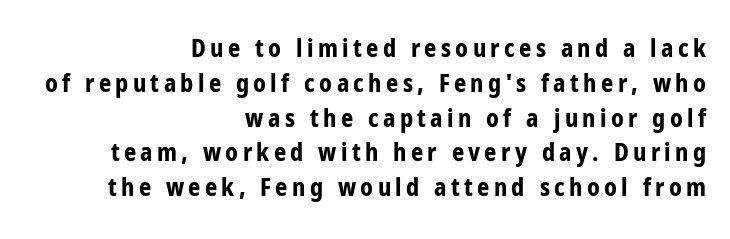
{"italic": "no", "bold": "yes", "underline": "no", "align": "right", "line_spacing": "normal", "line_spacing_ratio": 1.45, "glyph_px": 24}
